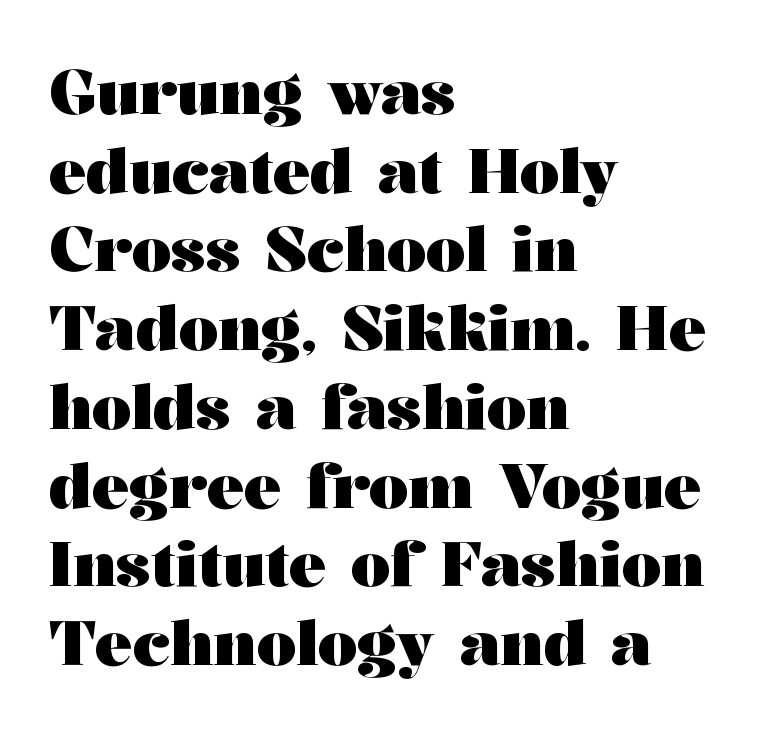
{"serif": "yes", "italic": "no", "bold": "yes", "weight": "heavy", "width": "wide", "stroke_contrast": "medium", "x_height": "medium", "monospaced": "no", "underline": "no", "align": "left", "line_spacing": "normal", "line_spacing_ratio": 1.27, "letter_spacing": "normal", "letter_spacing_em": 0.0, "glyph_px": 62}
